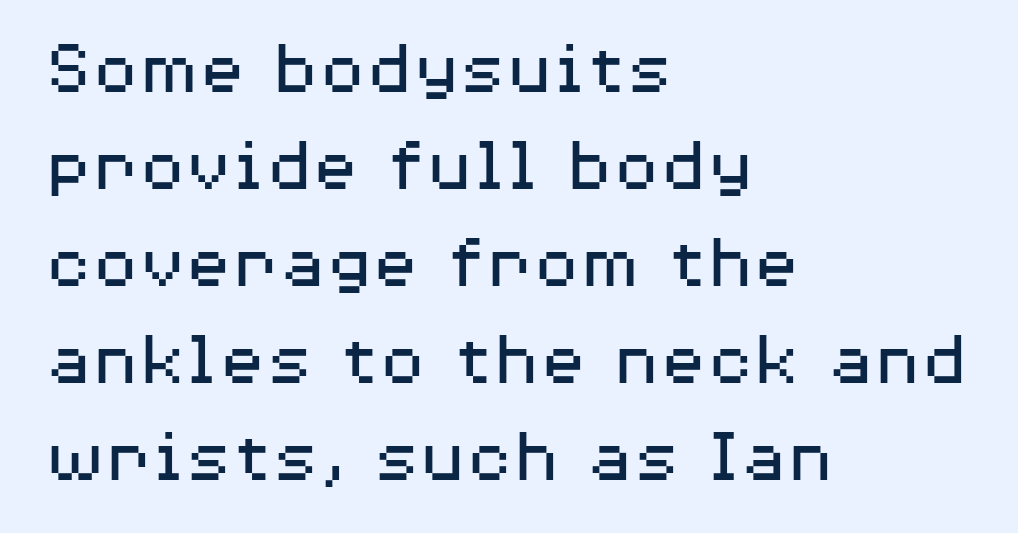
This is roman type, the default non-slanted kind. A classic flush-left, rag-right setting is used for this passage. The rendering uses a moderate line-height, typical for paragraphs. Is this a fixed-width face? No — the glyphs have proportional, varying widths. Nothing sits at the stroke ends, so this counts as sans-serif. Quick note: underline off.
